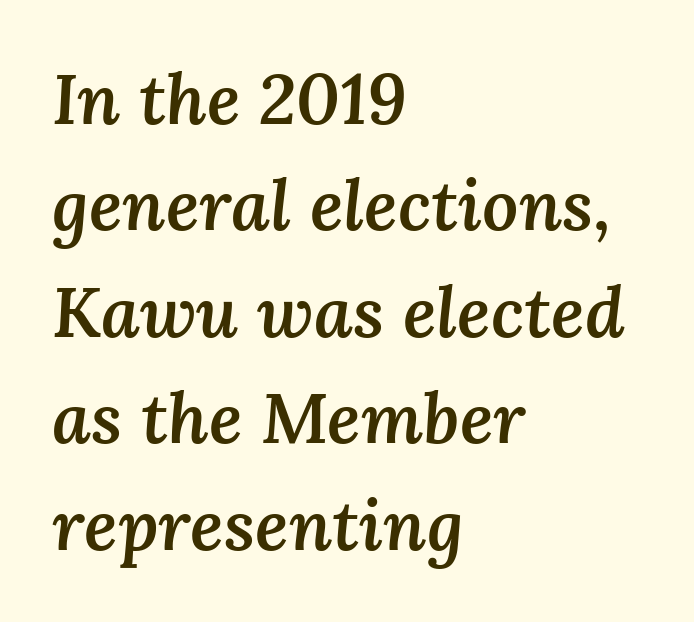
The image shows 71 px semibold type, italic (leaning right); set left-aligned, normal line spacing (1.5x), normal letter spacing, not underlined; medium stroke contrast and a medium x-height.
